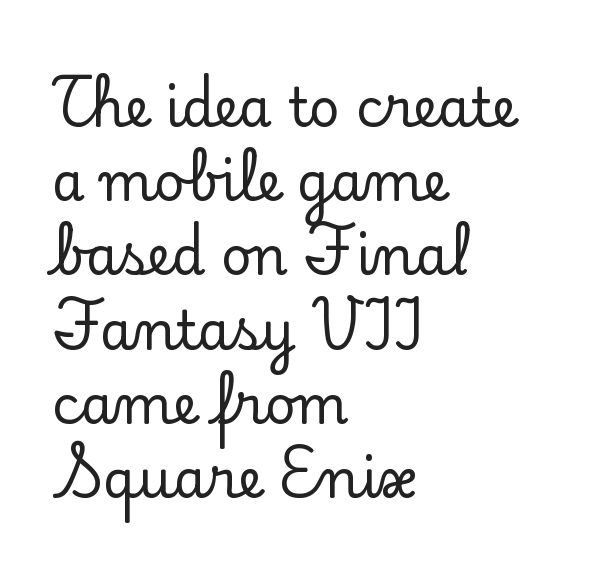
Q: Is the text italic (slanted)? A: No, it is upright.
Q: Is the typeface a serif or a sans-serif typeface? A: Serif.
Q: Is the text underlined? A: No.
Q: How is the paragraph aligned? A: Left-aligned.
Q: Is the spacing between letters normal or unusually wide? A: Normal.
Q: Is the spacing between lines tight, normal or loose? A: Normal.
Q: Width (condensed, normal, or wide)? A: Normal.
Q: Stroke contrast? A: Low.
Q: x-height? A: Small.
Q: Monospaced? A: No.
